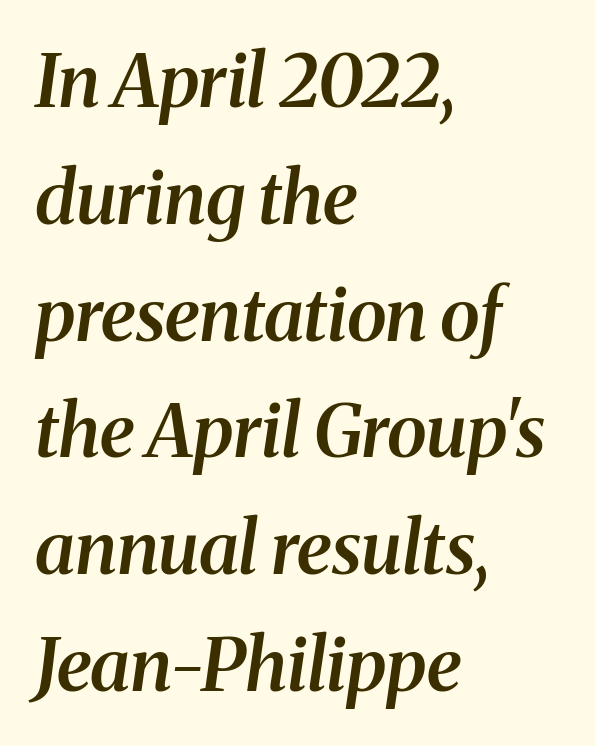
A semibold gives these letters moderate extra thickness, short of bold. Slant detected: the letters are inclined. Classification — serif. Beneath every word, the page is bare. Here the designer chose a conventional face with non-uniform glyph widths.
